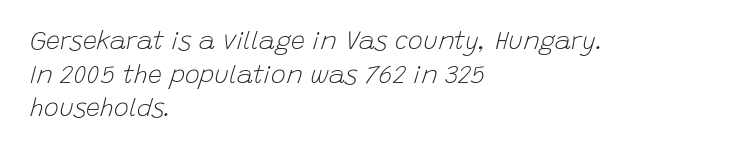
The image shows 25 px text type, italic (leaning right); set left-aligned, normal line spacing (1.35x), normal letter spacing, not underlined.
